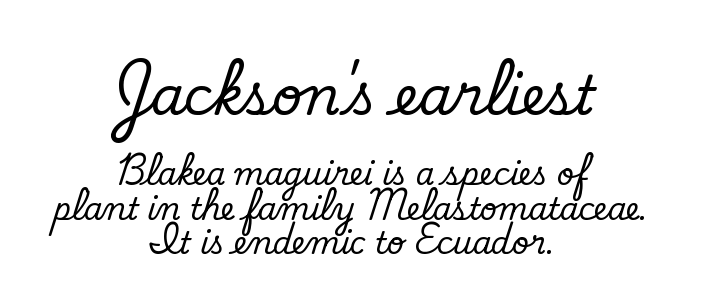
The image shows 53 px regular-weight sans-serif type; set centered, tight line spacing (1.15x), normal letter spacing, not underlined; the first (top) block is 1.77x larger; low stroke contrast and a small x-height.
